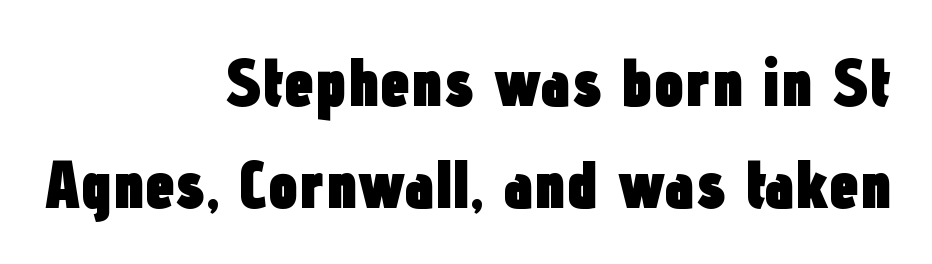
Q: Is the text bold? A: Yes.
Q: Is the text italic (slanted)? A: No, it is upright.
Q: Is the typeface a serif or a sans-serif typeface? A: Sans-serif.
Q: Is the text underlined? A: No.
Q: How is the paragraph aligned? A: Right-aligned.
Q: Is the spacing between letters normal or unusually wide? A: Normal.
Q: Is the spacing between lines tight, normal or loose? A: Normal.
Q: Width (condensed, normal, or wide)? A: Condensed.
Q: Stroke contrast? A: Low.
Q: x-height? A: Medium.
Q: Monospaced? A: No.
